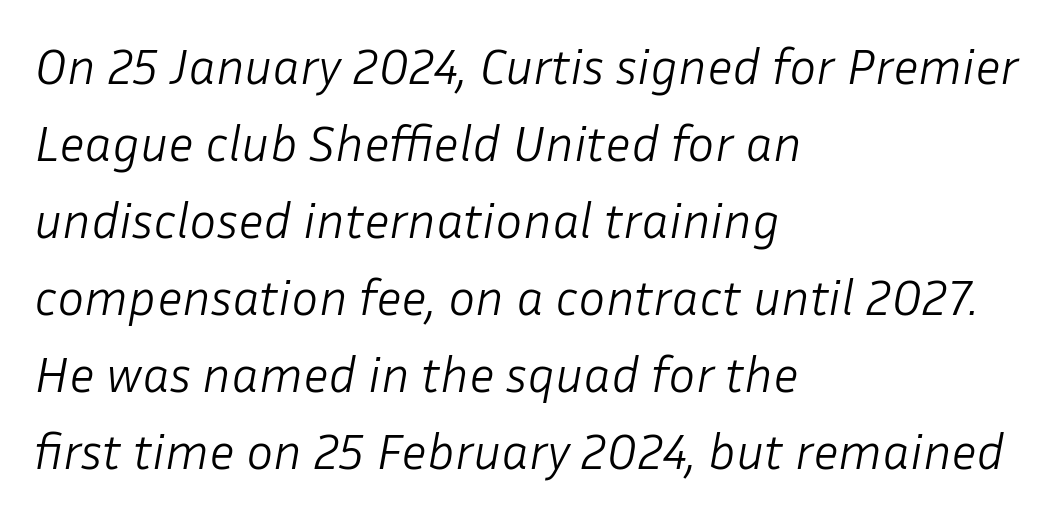
Think of a printed novel: that variable character pitch is what you see here. Compared with ordinary roman type, these characters are visibly tilted. These glyphs show unthickened strokes, regular width or finer. Is there much room between lines? A standard amount, neither cramped nor airy. Layout note: lines flush left. The letterforms sit shoulder to shoulder at normal distance.
